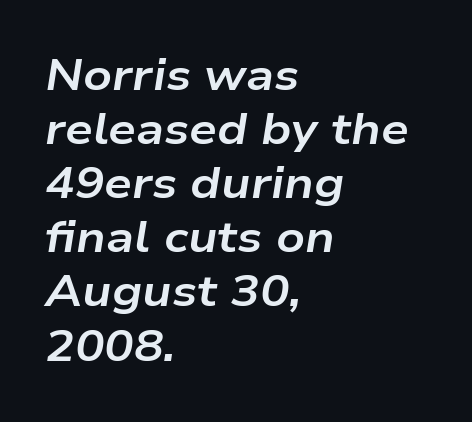
Rendered with sloped, italic letterforms. The sample has been set heavy, in full bold. These lines are rendered in a variable-pitch font. A bare baseline throughout the passage. Short and long lines alike share a common starting point at left.
